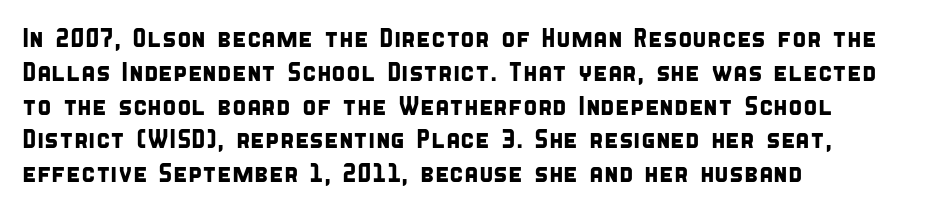
{"underline": "no", "align": "left", "line_spacing": "normal", "line_spacing_ratio": 1.3, "letter_spacing": "normal", "letter_spacing_em": 0.0, "glyph_px": 26}
